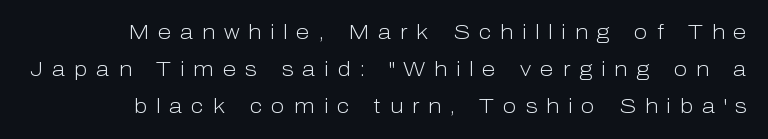
The letters look calm and open, with moderate or lighter stems. Plain, unruled lines of type. Posture: straight, roman, zero tilt. Words appear elongated and porous because spacing is wide.
